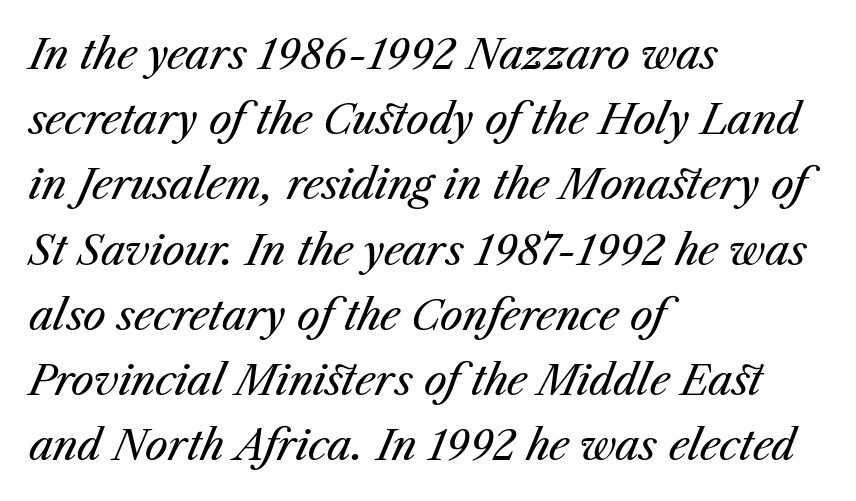
The image shows 41 px regular-weight type, italic (leaning right); set left-aligned, normal line spacing (1.59x), normal letter spacing, not underlined; medium stroke contrast and a medium x-height.
